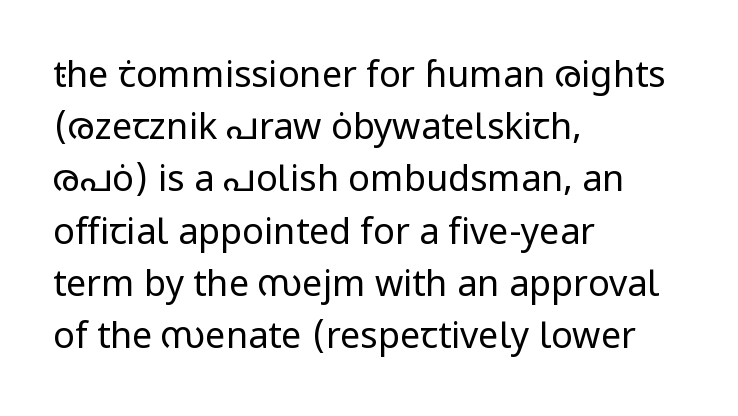
{"serif": "no", "italic": "no", "bold": "no", "weight": "regular", "width": "normal", "stroke_contrast": "low", "x_height": "medium", "monospaced": "no", "underline": "no", "align": "left", "line_spacing": "normal", "line_spacing_ratio": 1.45, "letter_spacing": "normal", "letter_spacing_em": 0.0, "glyph_px": 36}
